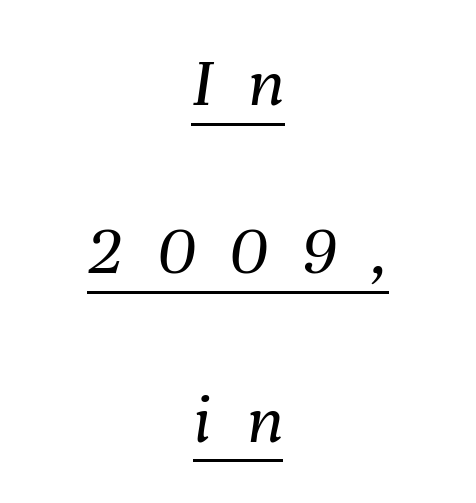
The image shows 72 px regular-weight type, italic (leaning right); set centered, loose line spacing (2.34x), unusually wide letter spacing (+0.48 em), underlined; medium stroke contrast and a medium x-height.
